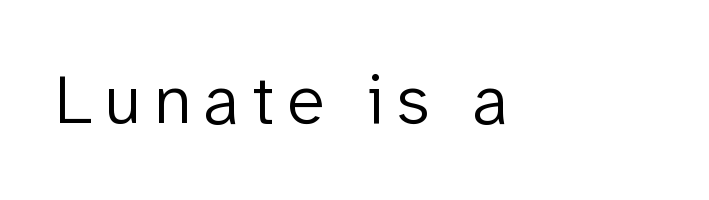
Q: Is the text bold? A: No.
Q: Is the text italic (slanted)? A: No, it is upright.
Q: Is the typeface a serif or a sans-serif typeface? A: Sans-serif.
Q: Is the text underlined? A: No.
Q: Width (condensed, normal, or wide)? A: Normal.
Q: Stroke contrast? A: Low.
Q: x-height? A: Medium.
Q: Monospaced? A: No.
